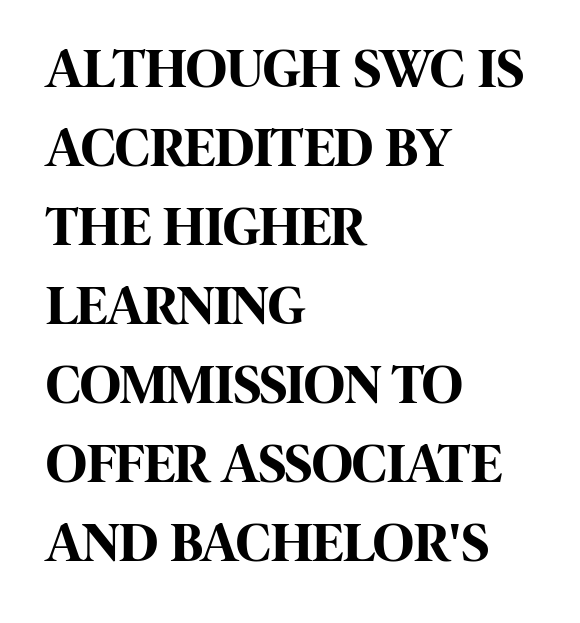
Q: Is the text bold? A: Yes.
Q: Is the text italic (slanted)? A: No, it is upright.
Q: Is the typeface a serif or a sans-serif typeface? A: Sans-serif.
Q: Is the text underlined? A: No.
Q: How is the paragraph aligned? A: Left-aligned.
Q: Is the spacing between letters normal or unusually wide? A: Normal.
Q: Is the spacing between lines tight, normal or loose? A: Normal.
Q: Width (condensed, normal, or wide)? A: Condensed.
Q: Stroke contrast? A: High.
Q: x-height? A: Large.
Q: Monospaced? A: No.
